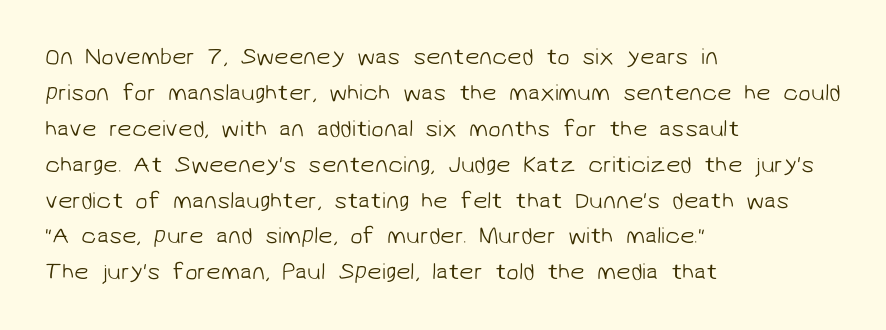
The strokes are not fattened; the text isn't bold. Interline gaps are of average width in this sample. The paragraph has a hard left edge and a soft right edge. The baseline area is clear. The rendering keeps characters at their native spacing.
